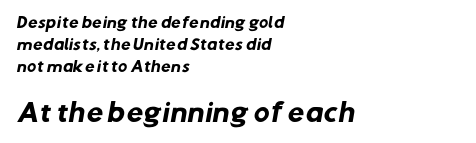
The passage is arranged the way most books set body copy — flush left. The block of text has a typical density, with ordinary space between rows. Each glyph is drawn with heavy, bold strokes. Which chunk is bigger? The second one — the bottom block dwarfs the top.
